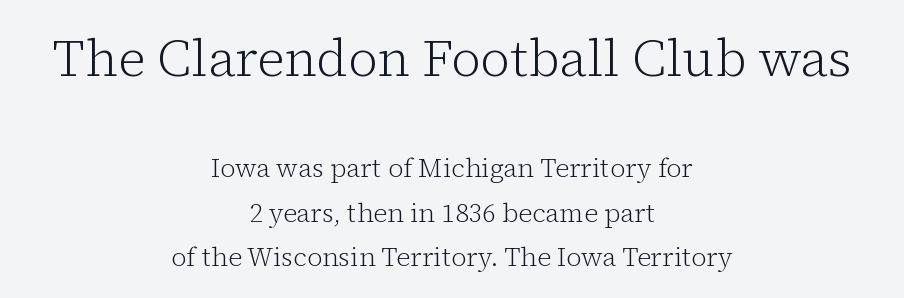
Underline: absent. In CSS terms this would be text-align: center. Normally led — the rows are evenly, conventionally spaced. To sum up the face: it has serifs. This is the regular roman posture of the typeface.
